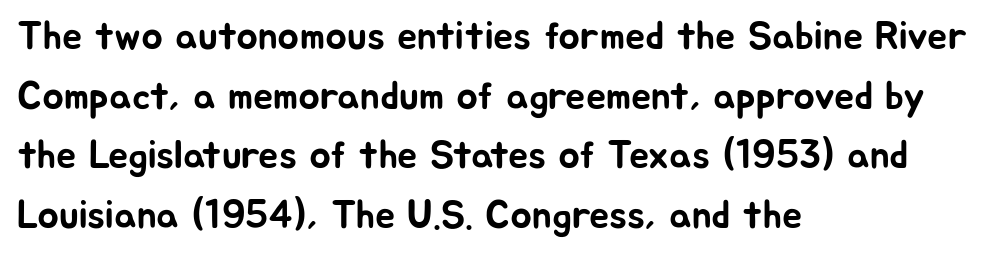
The image shows 40 px sans-serif type, upright; set left-aligned, normal line spacing (1.49x), normal letter spacing, not underlined; low stroke contrast and a medium x-height.
